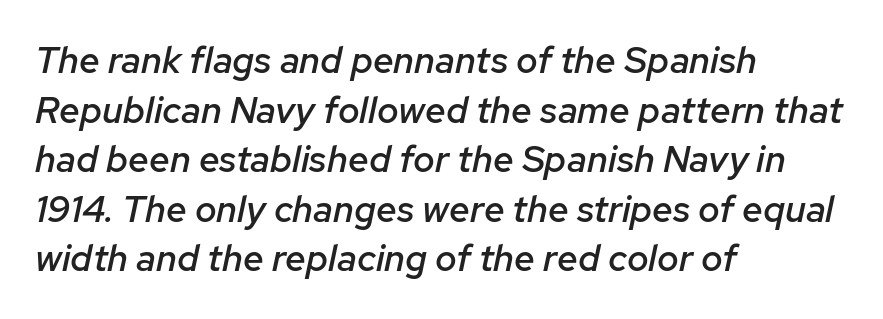
{"italic": "yes", "lean": "right", "slant_degrees": 12, "bold": "semi", "weight": "semibold", "width": "normal", "stroke_contrast": "low", "x_height": "medium", "monospaced": "no", "underline": "no", "align": "left", "line_spacing": "normal", "line_spacing_ratio": 1.34, "letter_spacing": "normal", "letter_spacing_em": 0.0, "glyph_px": 37}
